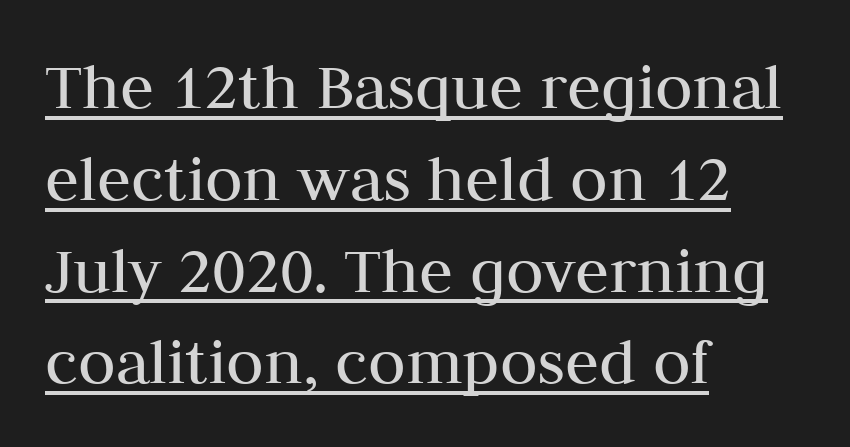
The image shows 69 px regular-weight serif type, upright; set left-aligned, normal line spacing (1.33x), normal letter spacing, underlined; medium stroke contrast and a medium x-height.
